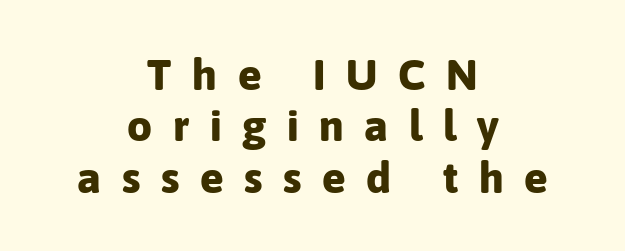
Q: Is the text bold? A: Yes.
Q: Is the text italic (slanted)? A: No, it is upright.
Q: Is the typeface a serif or a sans-serif typeface? A: Sans-serif.
Q: Is the text underlined? A: No.
Q: How is the paragraph aligned? A: Centered.
Q: Is the spacing between letters normal or unusually wide? A: Unusually wide.
Q: Width (condensed, normal, or wide)? A: Normal.
Q: Stroke contrast? A: Low.
Q: x-height? A: Medium.
Q: Monospaced? A: No.
